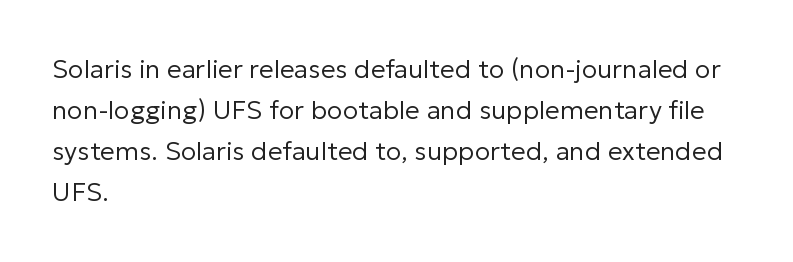
Q: Is the text bold? A: No.
Q: Is the text italic (slanted)? A: No, it is upright.
Q: Is the text underlined? A: No.
Q: How is the paragraph aligned? A: Left-aligned.
Q: Is the spacing between letters normal or unusually wide? A: Normal.
Q: Is the spacing between lines tight, normal or loose? A: Normal.
